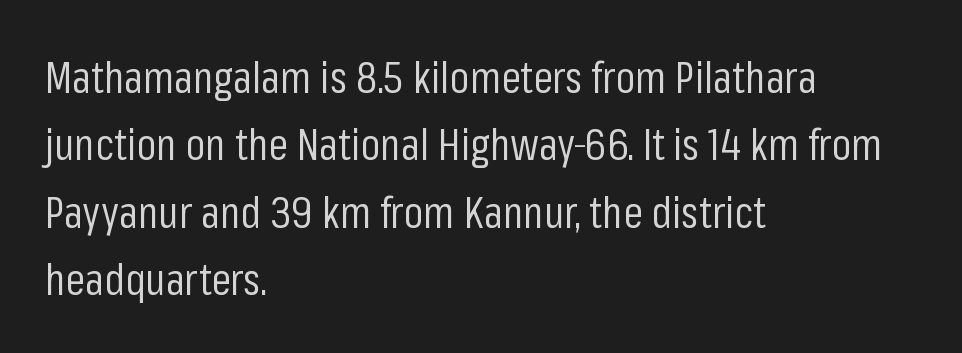
Q: Is the text bold? A: No.
Q: Is the text italic (slanted)? A: No, it is upright.
Q: Is the typeface a serif or a sans-serif typeface? A: Sans-serif.
Q: Is the text underlined? A: No.
Q: How is the paragraph aligned? A: Left-aligned.
Q: Is the spacing between letters normal or unusually wide? A: Normal.
Q: Is the spacing between lines tight, normal or loose? A: Normal.
Q: Width (condensed, normal, or wide)? A: Condensed.
Q: Stroke contrast? A: Low.
Q: x-height? A: Medium.
Q: Monospaced? A: No.
